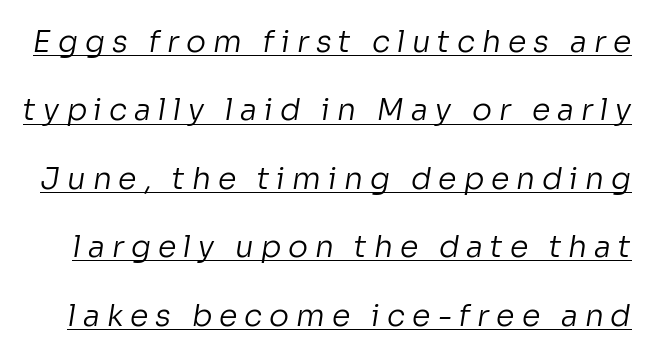
The image shows 30 px regular-weight sans-serif type; set loose line spacing (2.28x), unusually wide letter spacing (+0.23 em), underlined; low stroke contrast and a medium x-height.
